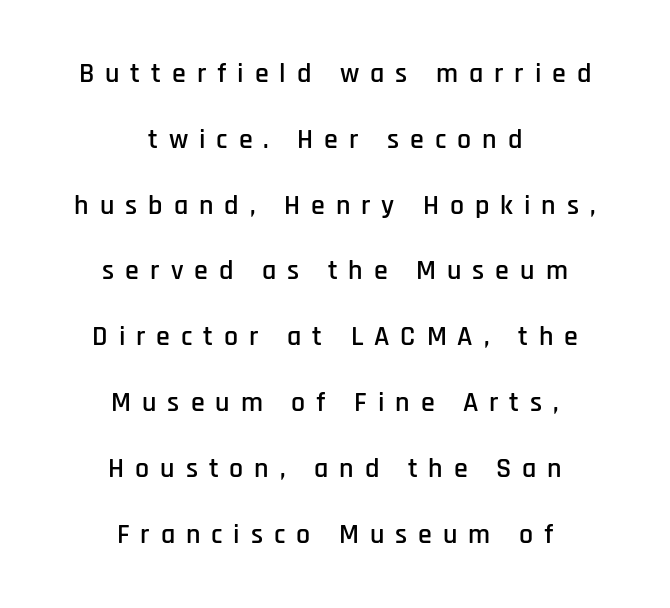
Both edges are ragged and mirror each other, which tells us the setting is centered. No word sits above an underline. Is this a fixed-width face? No — the glyphs have proportional, varying widths. Display-style spreading of the glyphs; the letterfit is very open. It's the straight-up-and-down kind of type.
